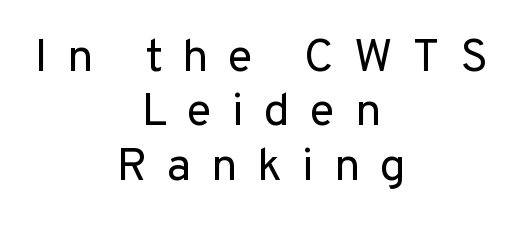
Is there any slant? The stems are plumb. The cut favours lightness, reaching ordinary text weight at its darkest. The rag falls on both sides of this text block equally. The type family on display is of the sans-serif kind.
